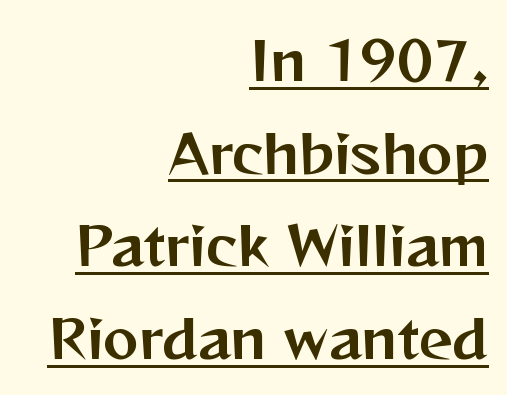
Q: Is the text italic (slanted)? A: No, it is upright.
Q: Is the typeface a serif or a sans-serif typeface? A: Sans-serif.
Q: Is the text underlined? A: Yes.
Q: How is the paragraph aligned? A: Right-aligned.
Q: Is the spacing between letters normal or unusually wide? A: Normal.
Q: Width (condensed, normal, or wide)? A: Normal.
Q: Stroke contrast? A: Medium.
Q: x-height? A: Medium.
Q: Monospaced? A: No.
